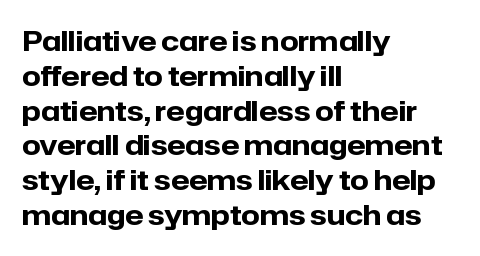
{"italic": "no", "bold": "yes", "underline": "no", "align": "left", "line_spacing": "normal", "line_spacing_ratio": 1.29, "letter_spacing": "normal", "letter_spacing_em": 0.0, "glyph_px": 27}
